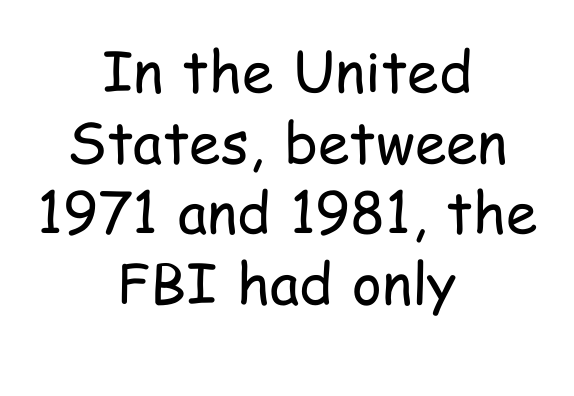
Q: Is the text bold? A: No.
Q: Is the text italic (slanted)? A: No, it is upright.
Q: Is the typeface a serif or a sans-serif typeface? A: Sans-serif.
Q: Is the text underlined? A: No.
Q: How is the paragraph aligned? A: Centered.
Q: Is the spacing between letters normal or unusually wide? A: Normal.
Q: Width (condensed, normal, or wide)? A: Condensed.
Q: Stroke contrast? A: Low.
Q: x-height? A: Medium.
Q: Monospaced? A: No.
